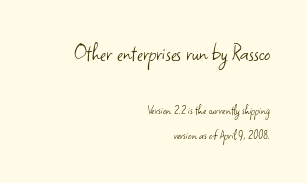
{"bold": "no", "underline": "no", "align": "right", "line_spacing_ratio": 1.78, "letter_spacing": "normal", "letter_spacing_em": 0.0, "larger_block": "first", "size_ratio": 1.79, "glyph_px": 25}
